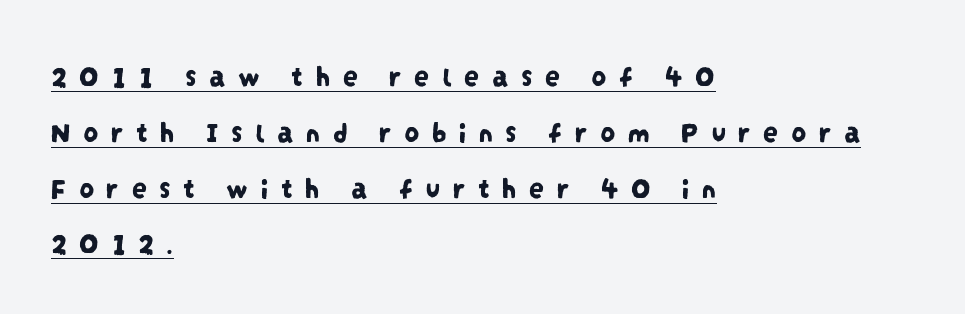
The image shows 30 px condensed sans-serif type; set left-aligned, line spacing 1.86x, unusually wide letter spacing (+0.4 em), underlined; low stroke contrast and a large x-height.
